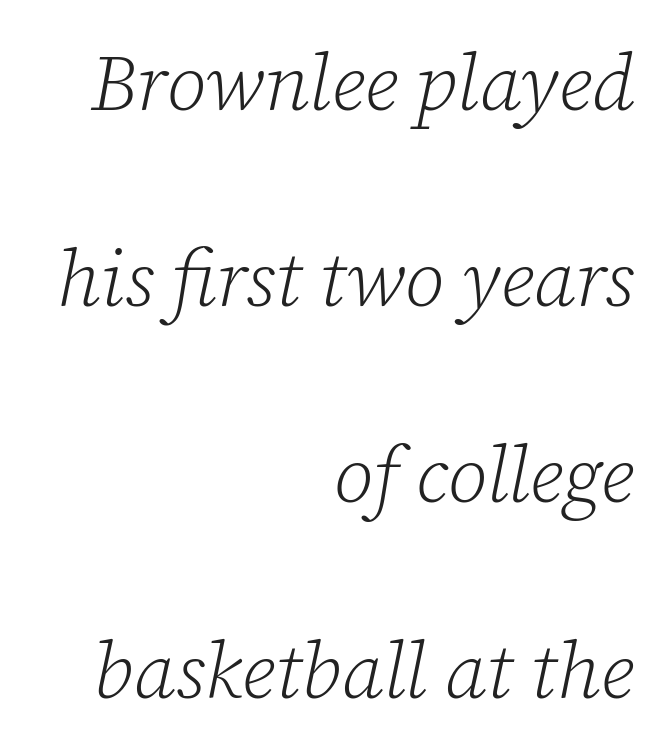
The image shows 79 px light serif type, italic (leaning right); set right-aligned, loose line spacing (2.48x), normal letter spacing, not underlined; low stroke contrast and a medium x-height.
